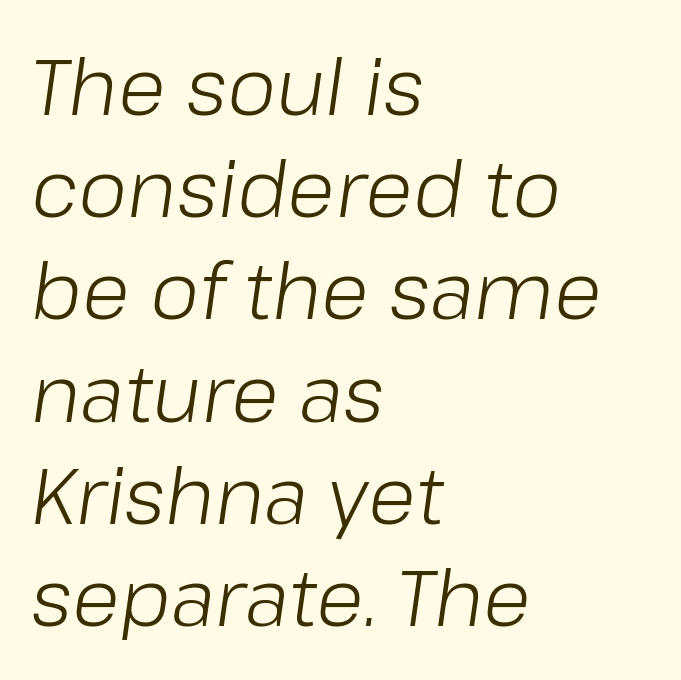
No extra ink here — the face is not bold. Do the characters align in a grid? No, the font is proportional. The letterforms sit shoulder to shoulder at normal distance. Successive baselines arrive at the customary interval. Letters rest on an invisible, unmarked baseline.
